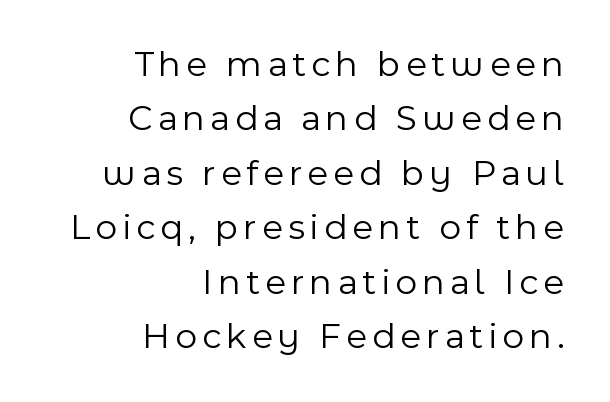
{"serif": "no", "italic": "no", "bold": "no", "weight": "light", "width": "normal", "x_height": "medium", "monospaced": "no", "underline": "no", "align": "right", "line_spacing": "normal", "line_spacing_ratio": 1.47, "glyph_px": 37}
